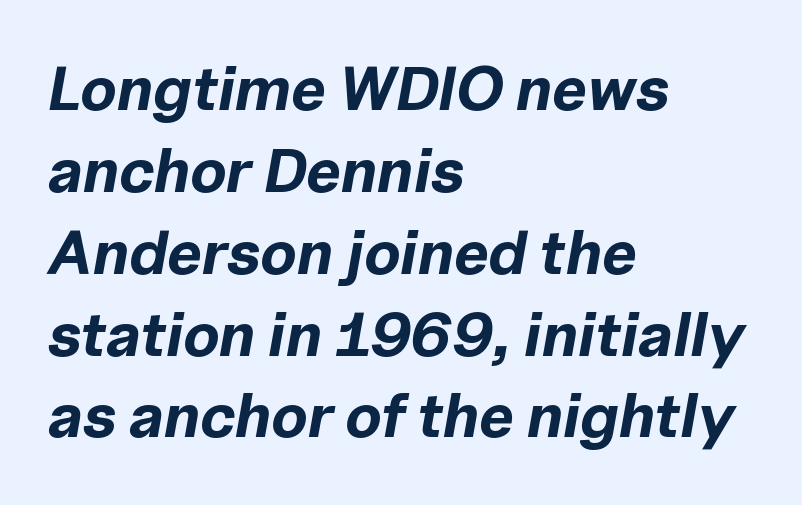
{"italic": "yes", "lean": "right", "slant_degrees": 10, "bold": "yes", "weight": "bold", "width": "normal", "stroke_contrast": "low", "x_height": "medium", "monospaced": "no", "underline": "no", "align": "left", "line_spacing": "normal", "line_spacing_ratio": 1.32, "letter_spacing": "normal", "letter_spacing_em": 0.0, "glyph_px": 62}
